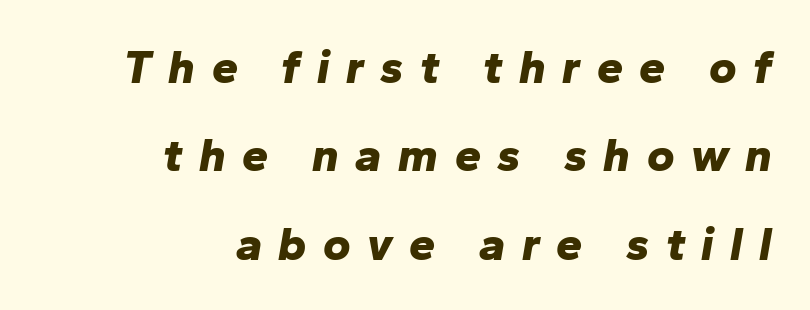
Q: Is the text bold? A: Yes.
Q: Is the text italic (slanted)? A: Yes, it leans right by about 10 degrees.
Q: Is the text underlined? A: No.
Q: How is the paragraph aligned? A: Right-aligned.
Q: Is the spacing between letters normal or unusually wide? A: Unusually wide.
Q: Width (condensed, normal, or wide)? A: Normal.
Q: Stroke contrast? A: Low.
Q: x-height? A: Medium.
Q: Monospaced? A: No.
